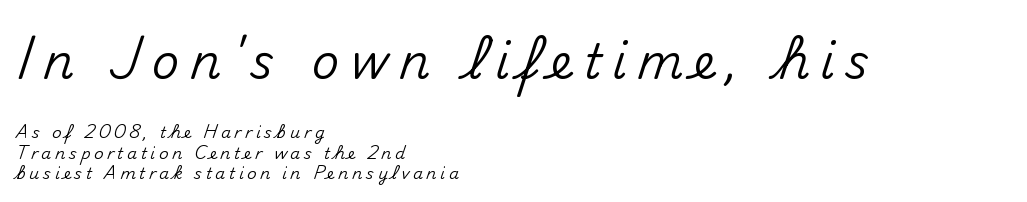
If you measured baseline to baseline, you'd find a middling distance. The foot of each line stays bare and open. Compared with a centered layout, this one pins lines to the left instead. Type size steps down from the first block to the second. Is this a fixed-width face? No — the glyphs have proportional, varying widths. To sum up the face: it is a sans, with no serifs.
